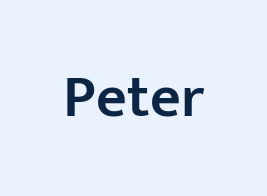
The image shows 60 px semibold sans-serif type, upright; set normal letter spacing, not underlined; low stroke contrast and a medium x-height.
